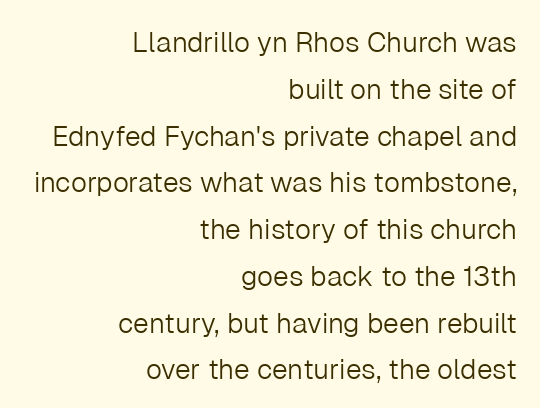
{"serif": "no", "italic": "no", "bold": "no", "weight": "light", "width": "normal", "stroke_contrast": "low", "x_height": "medium", "monospaced": "no", "underline": "no", "align": "right", "line_spacing": "normal", "line_spacing_ratio": 1.67, "letter_spacing": "normal", "letter_spacing_em": 0.0, "glyph_px": 28}
